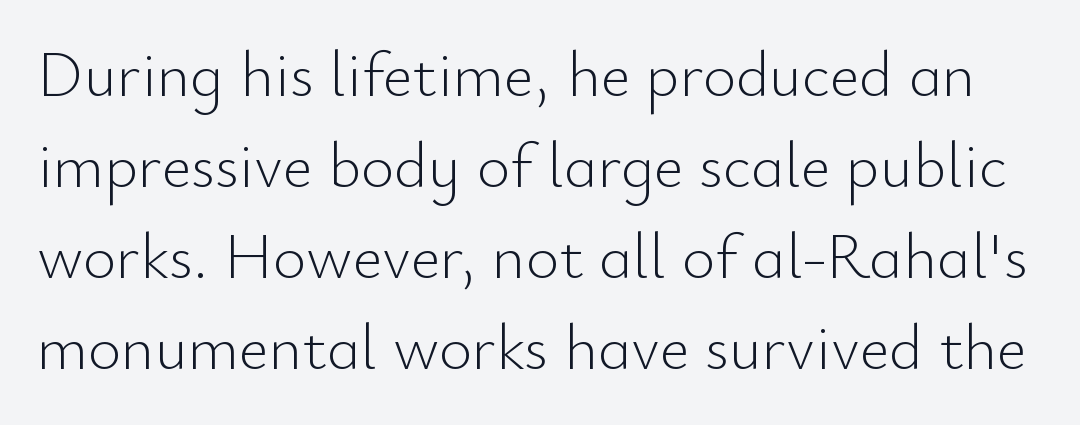
{"serif": "no", "italic": "no", "bold": "no", "weight": "light", "width": "normal", "stroke_contrast": "low", "x_height": "small", "monospaced": "no", "underline": "no", "line_spacing": "normal", "line_spacing_ratio": 1.42, "letter_spacing": "normal", "letter_spacing_em": 0.0, "glyph_px": 64}
